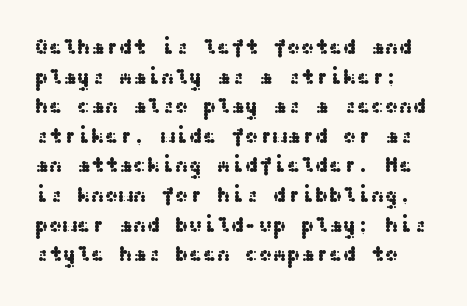
The image shows 21 px text type, upright; set normal line spacing (1.41x), normal letter spacing, not underlined.
